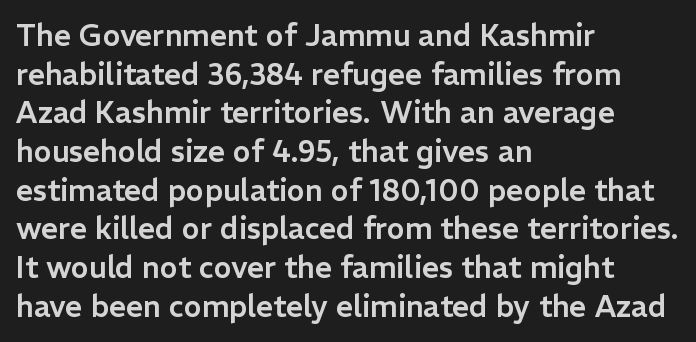
If you measured baseline to baseline, you'd find a middling distance. If you drew a ruler down the left edge, every line would touch it. The strip under each line holds only bare page. Font category for this specimen: sans-serif.
